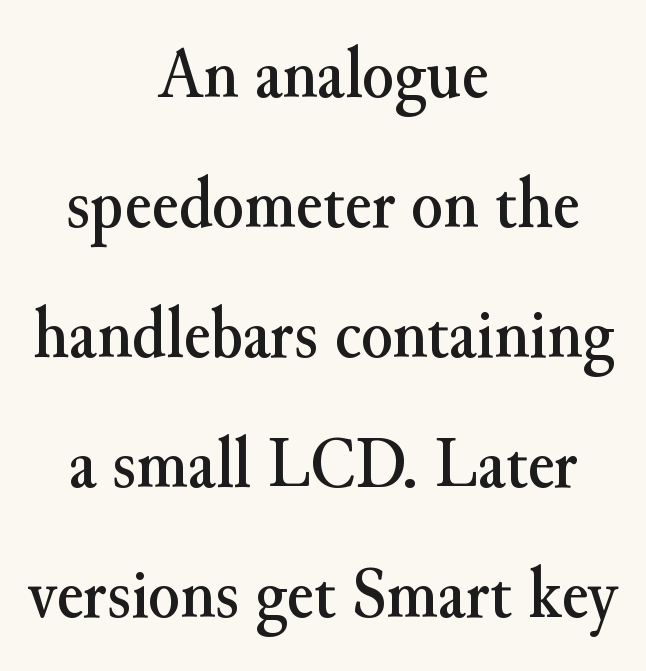
The image shows 73 px serif type, upright; set centered, line spacing 1.78x, normal letter spacing, not underlined; medium stroke contrast and a small x-height.
